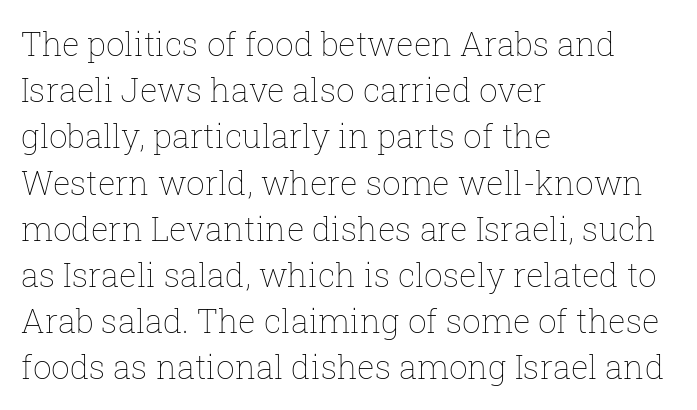
{"italic": "no", "bold": "no", "weight": "thin", "width": "normal", "stroke_contrast": "low", "x_height": "medium", "monospaced": "no", "underline": "no", "align": "left", "line_spacing": "normal", "line_spacing_ratio": 1.4, "letter_spacing": "normal", "letter_spacing_em": 0.0, "glyph_px": 33}
